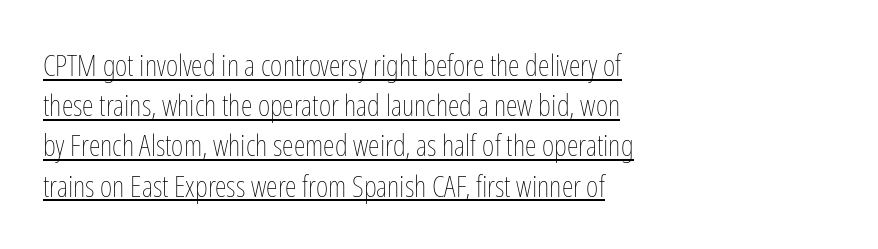
The image shows 30 px thin, condensed type, upright; set left-aligned, normal line spacing (1.34x), normal letter spacing, underlined; low stroke contrast and a medium x-height.
